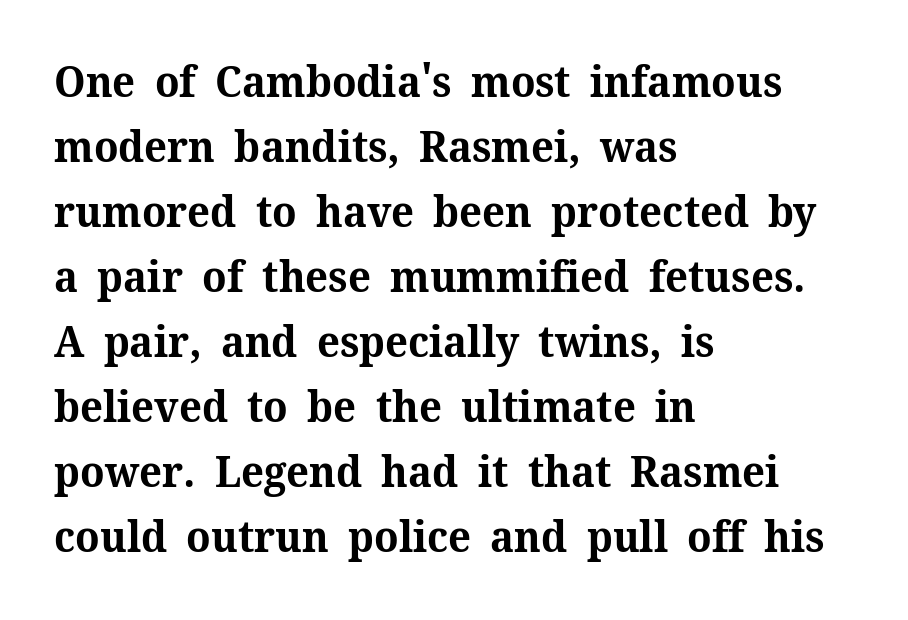
{"serif": "yes", "italic": "no", "bold": "yes", "weight": "bold", "width": "normal", "stroke_contrast": "medium", "x_height": "medium", "monospaced": "no", "underline": "no", "align": "left", "line_spacing": "normal", "line_spacing_ratio": 1.51, "letter_spacing": "normal", "letter_spacing_em": 0.0, "glyph_px": 43}
